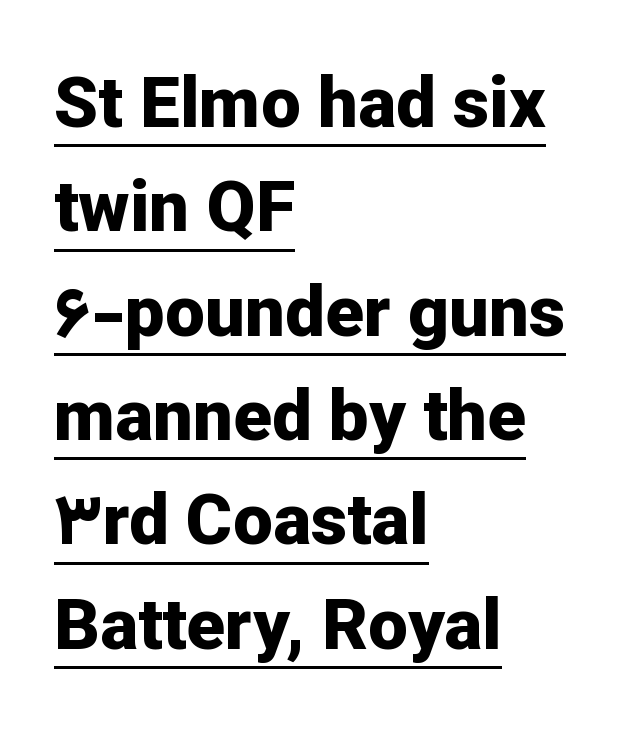
The image shows 71 px bold sans-serif type, upright; set left-aligned, normal line spacing (1.47x), normal letter spacing, underlined; low stroke contrast and a medium x-height.
